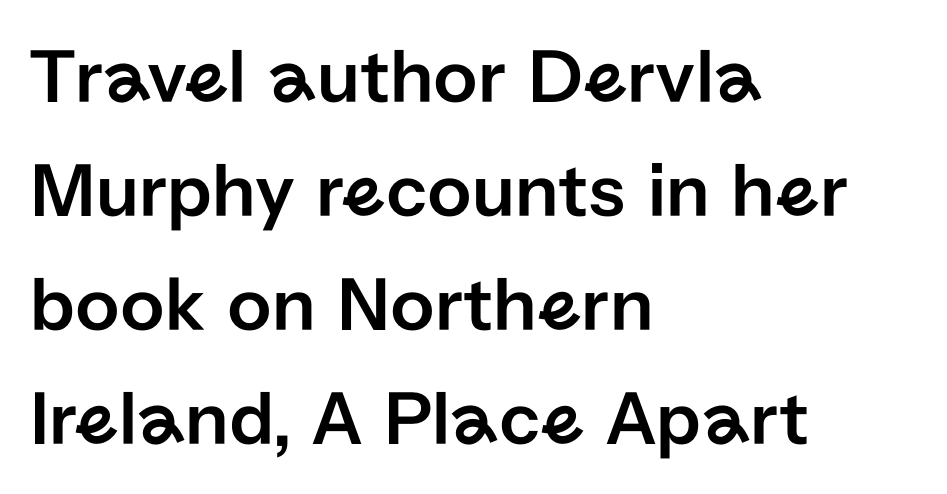
{"serif": "no", "italic": "no", "width": "normal", "stroke_contrast": "low", "x_height": "medium", "monospaced": "no", "underline": "no", "align": "left", "line_spacing": "normal", "line_spacing_ratio": 1.46, "letter_spacing": "normal", "letter_spacing_em": 0.0, "glyph_px": 78}
